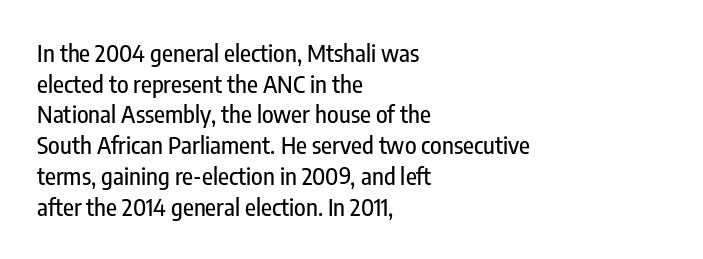
The image shows 24 px text type, upright; set left-aligned, normal line spacing (1.28x), normal letter spacing, not underlined.
